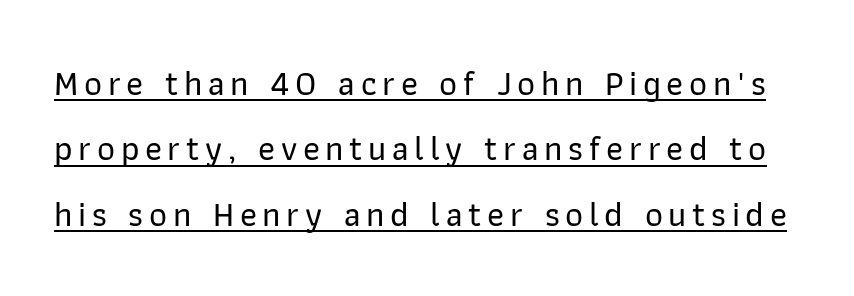
The image shows 35 px sans-serif type, upright; set line spacing 1.87x, underlined; low stroke contrast and a medium x-height.
